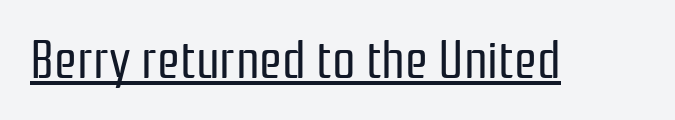
The tracking reads as untouched default to a designer's eye. Stems here are at most as thick as an everyday book face. The font's upright variant was chosen for this text. Do the characters align in a grid? No, the font is proportional.
